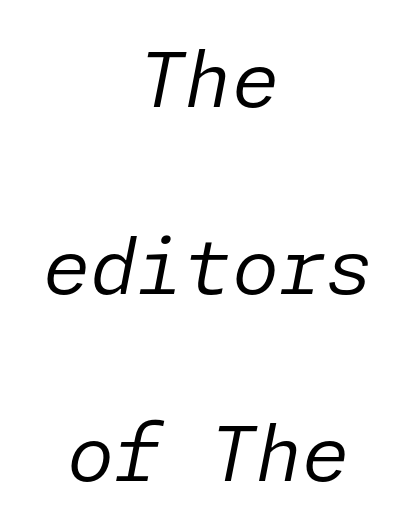
The lettering tilts uniformly, giving the passage an italic look. Students, note that the glyphs here touch the page at normal intervals. The passage is arranged like a title page — every line centered. Counters stay open thanks to moderate or lighter strokes. The lines are spread far apart with generous leading.
